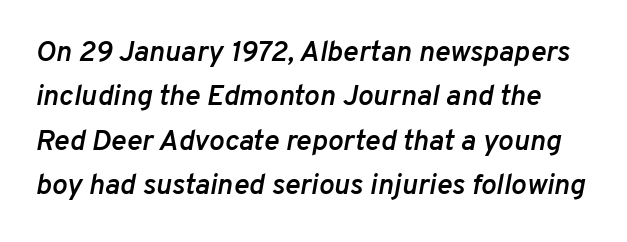
{"italic": "yes", "lean": "right", "slant_degrees": 10, "bold": "semi", "weight": "semibold", "width": "normal", "stroke_contrast": "low", "x_height": "medium", "monospaced": "no", "underline": "no", "line_spacing": "normal", "line_spacing_ratio": 1.53, "letter_spacing": "normal", "letter_spacing_em": 0.0, "glyph_px": 29}
